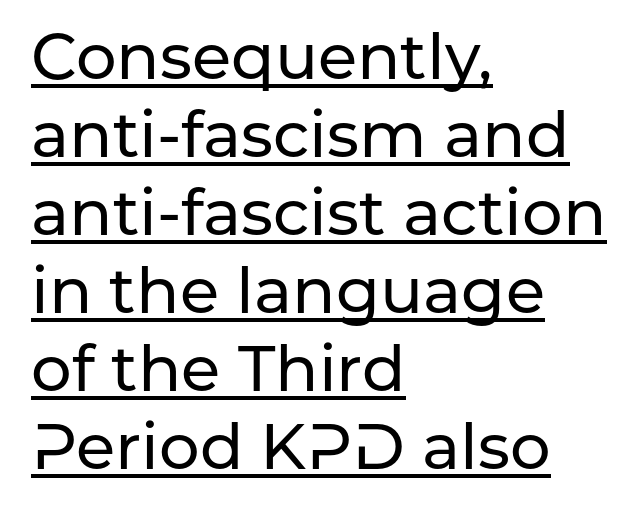
{"serif": "no", "italic": "no", "width": "normal", "stroke_contrast": "low", "x_height": "medium", "monospaced": "no", "underline": "yes", "align": "left", "line_spacing_ratio": 1.22, "letter_spacing": "normal", "letter_spacing_em": 0.0, "glyph_px": 64}
